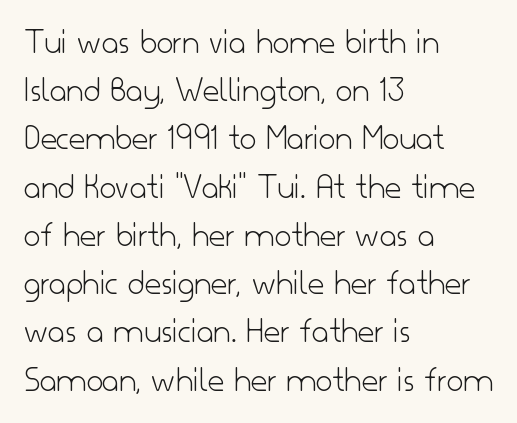
{"serif": "no", "italic": "no", "bold": "no", "weight": "light", "width": "normal", "stroke_contrast": "low", "x_height": "small", "monospaced": "no", "underline": "no", "align": "left", "line_spacing": "normal", "line_spacing_ratio": 1.34, "letter_spacing": "normal", "letter_spacing_em": 0.0, "glyph_px": 36}
